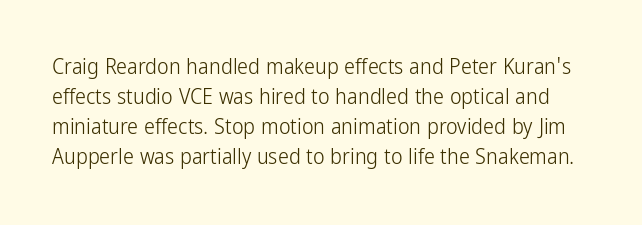
Q: Is the text bold? A: No.
Q: Is the text italic (slanted)? A: No, it is upright.
Q: Is the text underlined? A: No.
Q: Is the spacing between letters normal or unusually wide? A: Normal.
Q: Is the spacing between lines tight, normal or loose? A: Normal.
